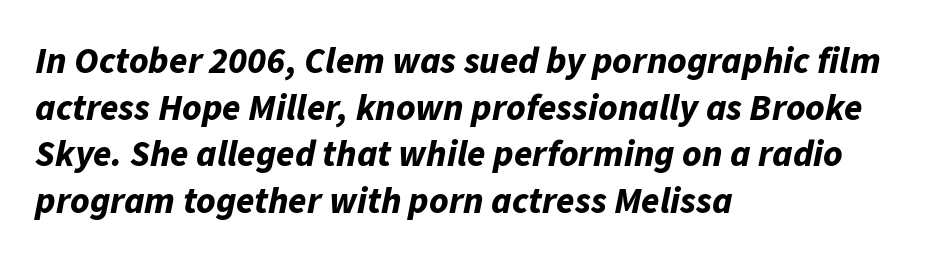
Q: Is the text bold? A: Yes.
Q: Is the text italic (slanted)? A: Yes, it leans right by about 11 degrees.
Q: Is the text underlined? A: No.
Q: How is the paragraph aligned? A: Left-aligned.
Q: Is the spacing between letters normal or unusually wide? A: Normal.
Q: Is the spacing between lines tight, normal or loose? A: Normal.
Q: Width (condensed, normal, or wide)? A: Normal.
Q: Stroke contrast? A: Low.
Q: x-height? A: Medium.
Q: Monospaced? A: No.
